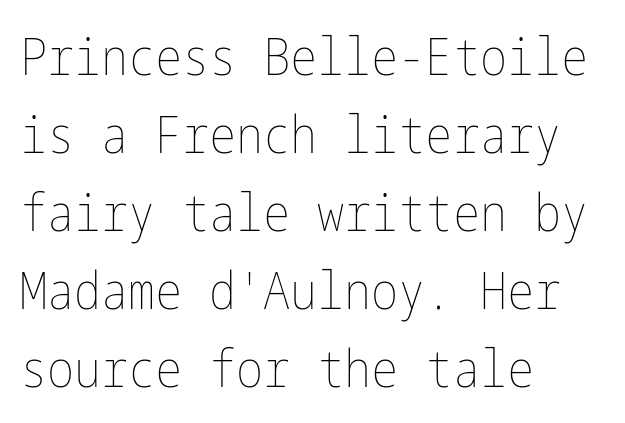
{"italic": "no", "bold": "no", "weight": "thin", "width": "condensed", "stroke_contrast": "low", "x_height": "medium", "underline": "no", "align": "left", "line_spacing": "normal", "line_spacing_ratio": 1.53, "letter_spacing": "normal", "letter_spacing_em": 0.0, "glyph_px": 51}
